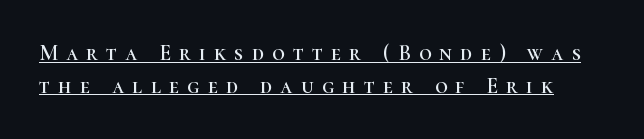
{"italic": "no", "underline": "yes", "line_spacing": "normal", "line_spacing_ratio": 1.48, "letter_spacing": "wide", "letter_spacing_em": 0.37, "glyph_px": 22}
